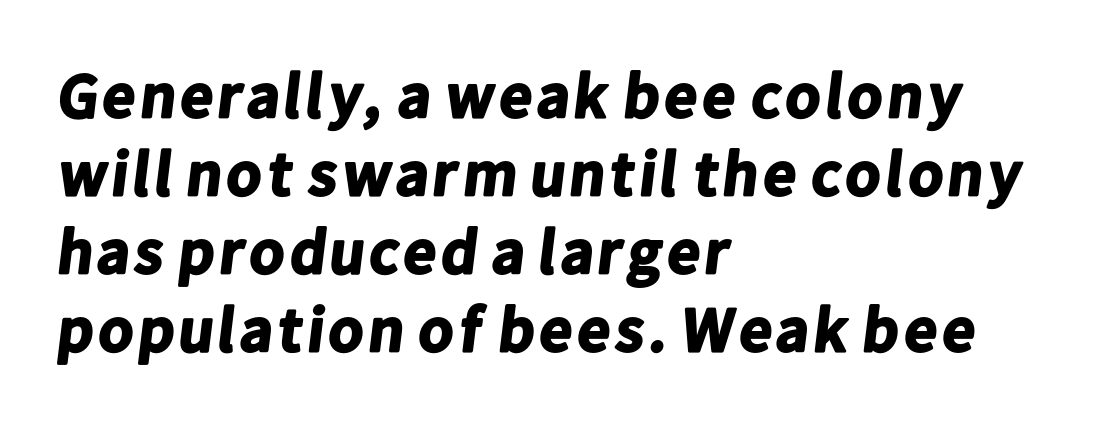
{"serif": "no", "bold": "yes", "weight": "bold", "width": "normal", "stroke_contrast": "low", "x_height": "medium", "monospaced": "no", "underline": "no", "align": "left", "line_spacing_ratio": 1.22, "letter_spacing": "normal", "letter_spacing_em": 0.0, "glyph_px": 64}
